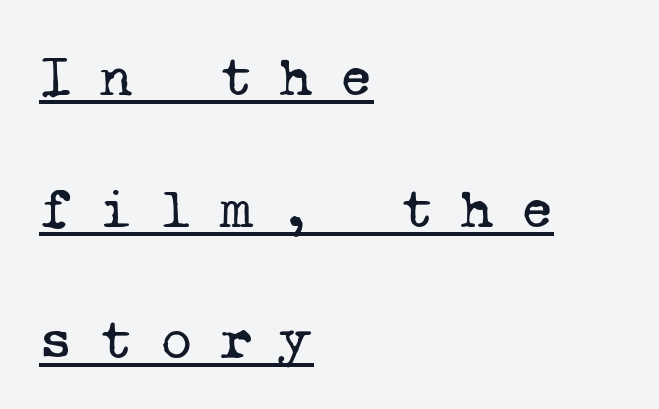
Unbolded letterforms with no extra heft. Note the uniform advance width — an 'i' takes as much space as an 'm'. Widely set lines give the paragraph a tall, airy silhouette. The ragged edge is on the right, which tells us the setting is flush left. What decoration does the sample have? An underline.
